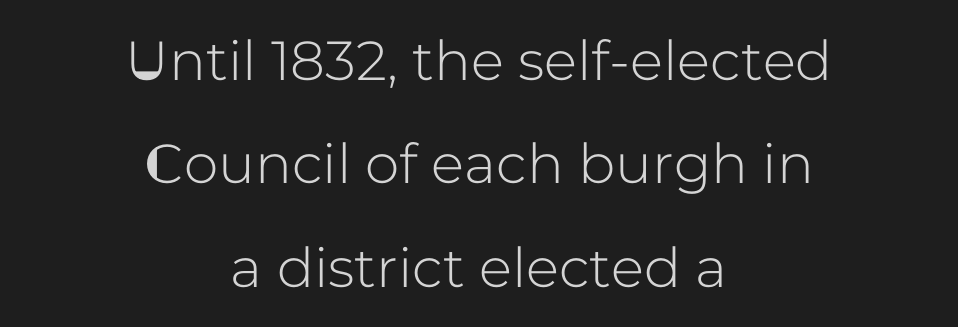
The image shows 55 px sans-serif type, upright; set centered, line spacing 1.88x, normal letter spacing, not underlined; low stroke contrast and a medium x-height.
